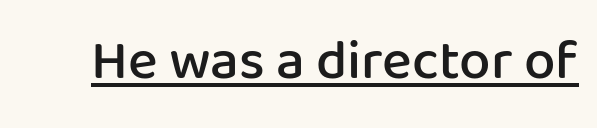
{"serif": "no", "italic": "no", "bold": "semi", "weight": "semibold", "width": "normal", "stroke_contrast": "low", "x_height": "medium", "monospaced": "no", "underline": "yes", "letter_spacing": "normal", "letter_spacing_em": 0.0, "glyph_px": 56}
